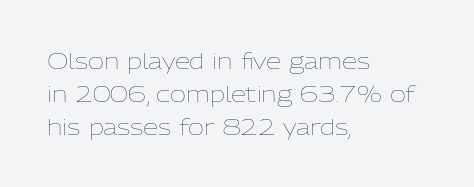
Q: Is the text bold? A: No.
Q: Is the text italic (slanted)? A: No, it is upright.
Q: Is the text underlined? A: No.
Q: How is the paragraph aligned? A: Left-aligned.
Q: Is the spacing between letters normal or unusually wide? A: Normal.
Q: Is the spacing between lines tight, normal or loose? A: Normal.
